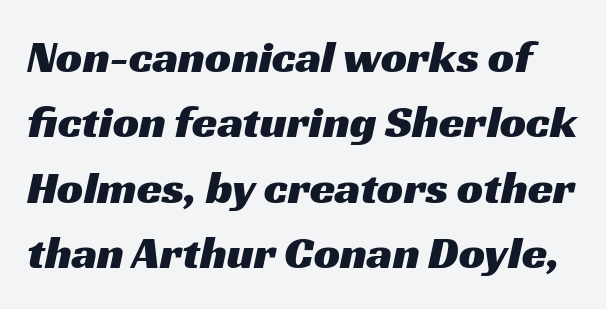
The image shows 46 px wide sans-serif type; set normal line spacing (1.42x), normal letter spacing, not underlined; medium stroke contrast and a medium x-height.
